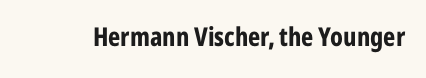
Only glyphs here, with clear space below each row. Rendered with straight, roman letterforms. The glyphs have the mass of a bold cut. Observe the ordinary spacing: letters are neighbours, not strangers.
